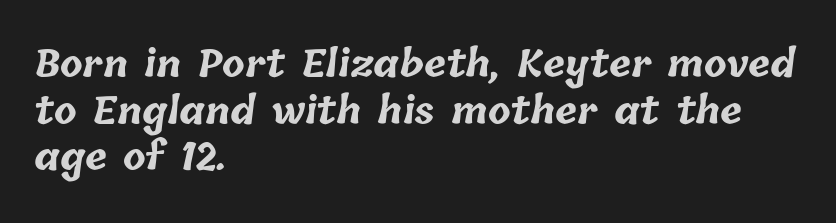
The image shows 37 px bold type; set left-aligned, normal line spacing (1.26x), normal letter spacing, not underlined; low stroke contrast and a medium x-height.
